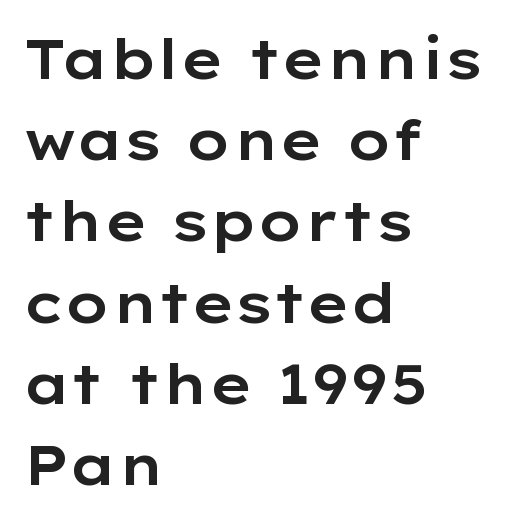
Q: Is the text italic (slanted)? A: No, it is upright.
Q: Is the typeface a serif or a sans-serif typeface? A: Sans-serif.
Q: Is the text underlined? A: No.
Q: How is the paragraph aligned? A: Left-aligned.
Q: Is the spacing between letters normal or unusually wide? A: Normal.
Q: Is the spacing between lines tight, normal or loose? A: Normal.
Q: Width (condensed, normal, or wide)? A: Wide.
Q: Stroke contrast? A: Low.
Q: x-height? A: Medium.
Q: Monospaced? A: No.
